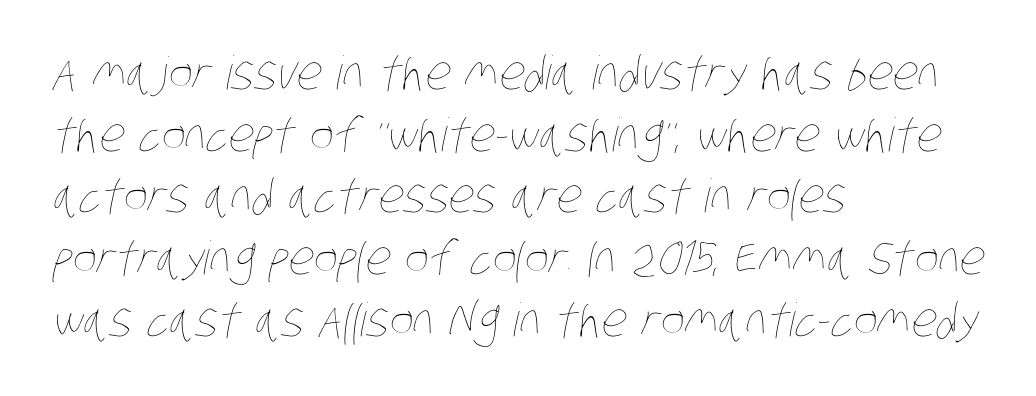
Q: Is the text bold? A: No.
Q: Is the text underlined? A: No.
Q: How is the paragraph aligned? A: Left-aligned.
Q: Is the spacing between letters normal or unusually wide? A: Normal.
Q: Is the spacing between lines tight, normal or loose? A: Normal.
Q: Width (condensed, normal, or wide)? A: Condensed.
Q: Stroke contrast? A: Low.
Q: x-height? A: Large.
Q: Monospaced? A: No.
